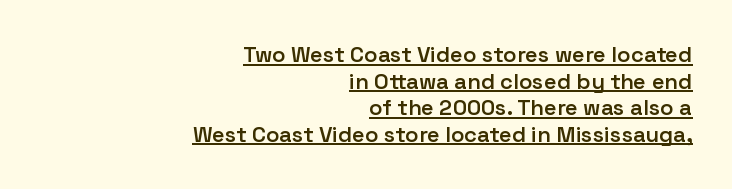
{"italic": "no", "bold": "semi", "underline": "yes", "align": "right", "line_spacing_ratio": 1.21, "letter_spacing": "normal", "letter_spacing_em": 0.0, "glyph_px": 22}
